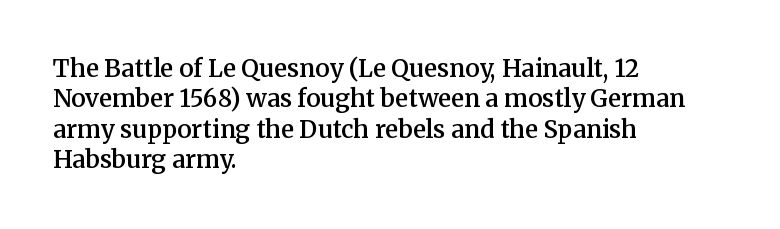
{"italic": "no", "bold": "semi", "underline": "no", "align": "left", "line_spacing": "normal", "line_spacing_ratio": 1.27, "letter_spacing": "normal", "letter_spacing_em": 0.0, "glyph_px": 24}
